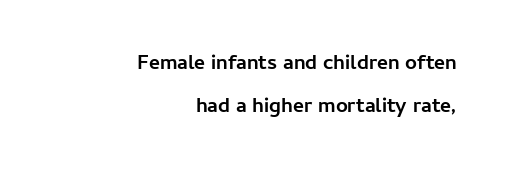
Q: Is the text bold? A: Yes.
Q: Is the text italic (slanted)? A: No, it is upright.
Q: Is the text underlined? A: No.
Q: How is the paragraph aligned? A: Right-aligned.
Q: Is the spacing between letters normal or unusually wide? A: Normal.
Q: Is the spacing between lines tight, normal or loose? A: Loose.
